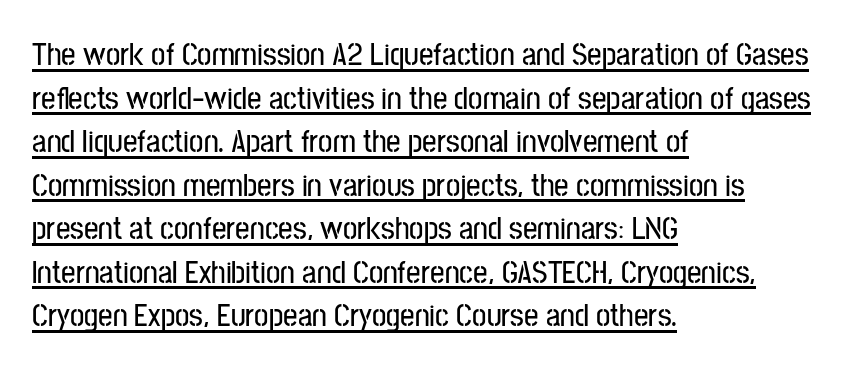
Q: Is the text italic (slanted)? A: No, it is upright.
Q: Is the typeface a serif or a sans-serif typeface? A: Sans-serif.
Q: Is the text underlined? A: Yes.
Q: How is the paragraph aligned? A: Left-aligned.
Q: Is the spacing between letters normal or unusually wide? A: Normal.
Q: Is the spacing between lines tight, normal or loose? A: Normal.
Q: Width (condensed, normal, or wide)? A: Condensed.
Q: Stroke contrast? A: Low.
Q: x-height? A: Medium.
Q: Monospaced? A: No.
